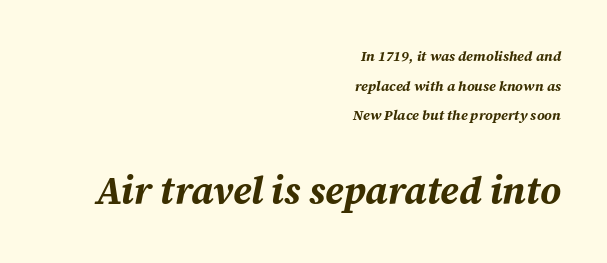
Visually, the bottom section dominates because its glyphs are scaled up. Proportional: the letters do not fall into vertical columns. Loosely led — the rows are spread out. The foot of each line stays bare and open.
